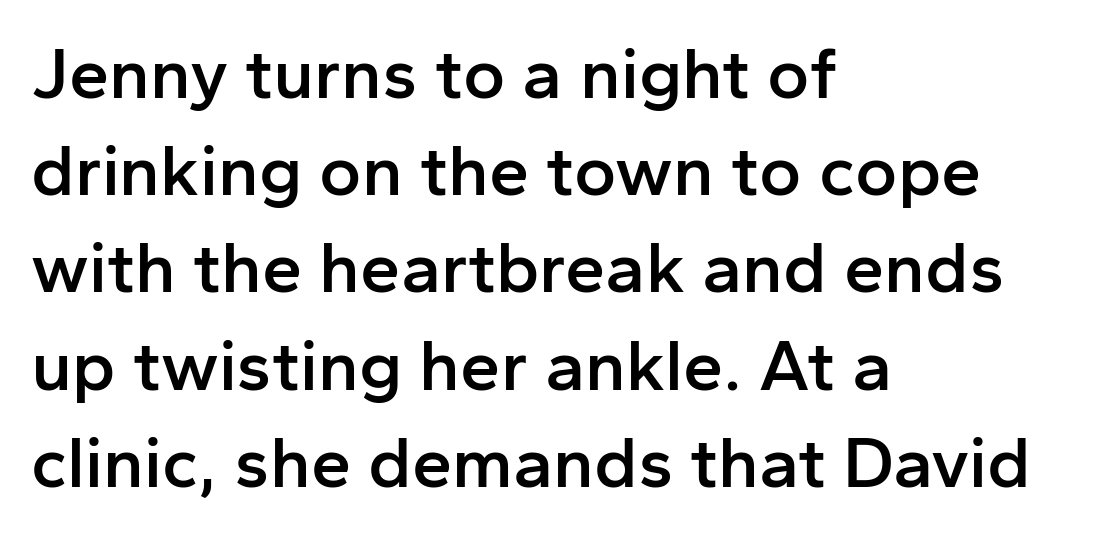
{"serif": "no", "italic": "no", "bold": "semi", "weight": "semibold", "width": "normal", "stroke_contrast": "low", "x_height": "medium", "monospaced": "no", "underline": "no", "align": "left", "line_spacing": "normal", "line_spacing_ratio": 1.35, "letter_spacing": "normal", "letter_spacing_em": 0.0, "glyph_px": 72}
